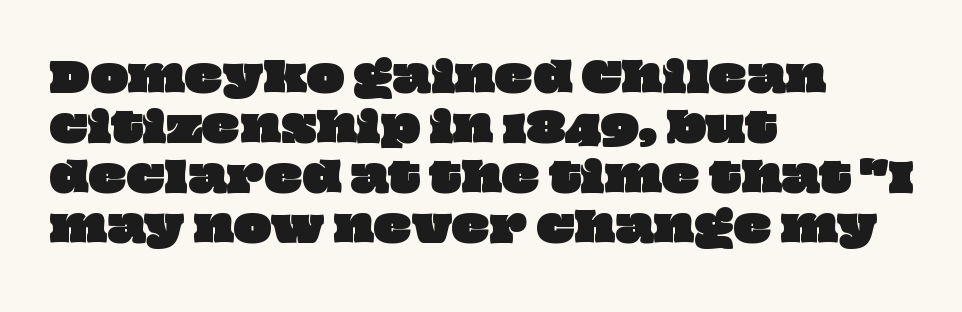
The image shows 40 px wide type; set left-aligned, normal line spacing (1.25x), normal letter spacing, not underlined; low stroke contrast and a large x-height.
